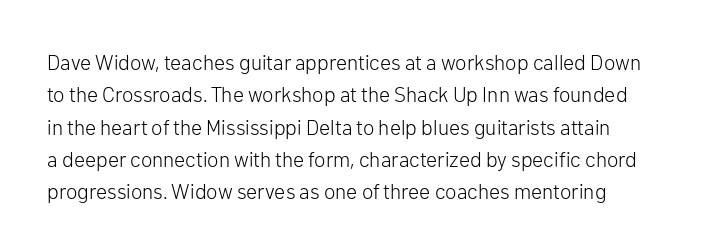
Q: Is the text bold? A: No.
Q: Is the text italic (slanted)? A: No, it is upright.
Q: Is the text underlined? A: No.
Q: Is the spacing between letters normal or unusually wide? A: Normal.
Q: Is the spacing between lines tight, normal or loose? A: Normal.
